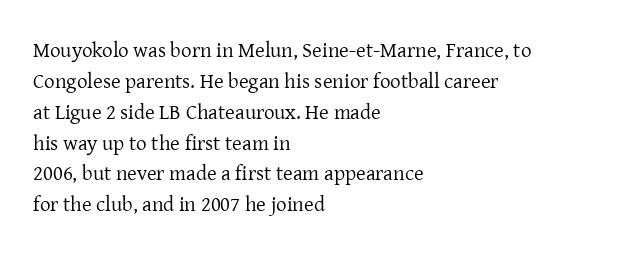
The image shows 21 px text type, upright; set left-aligned, normal line spacing (1.47x), normal letter spacing, not underlined.
